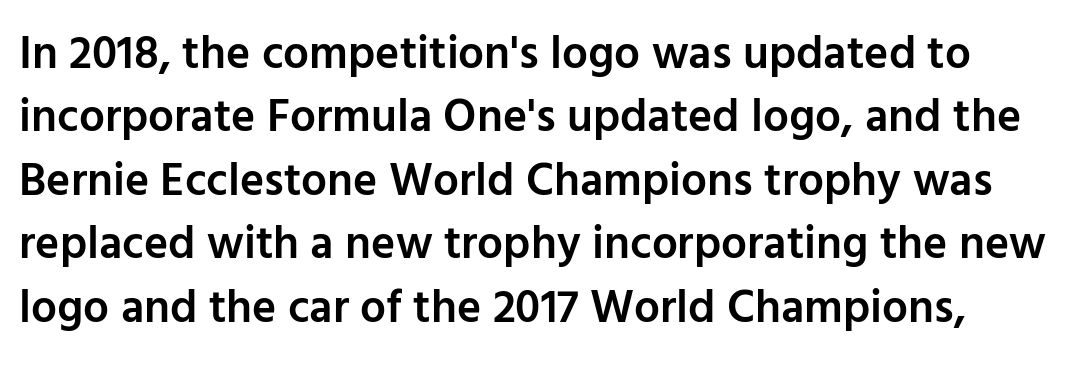
The image shows 46 px semibold sans-serif type, upright; set normal line spacing (1.38x), normal letter spacing, not underlined; low stroke contrast and a medium x-height.
